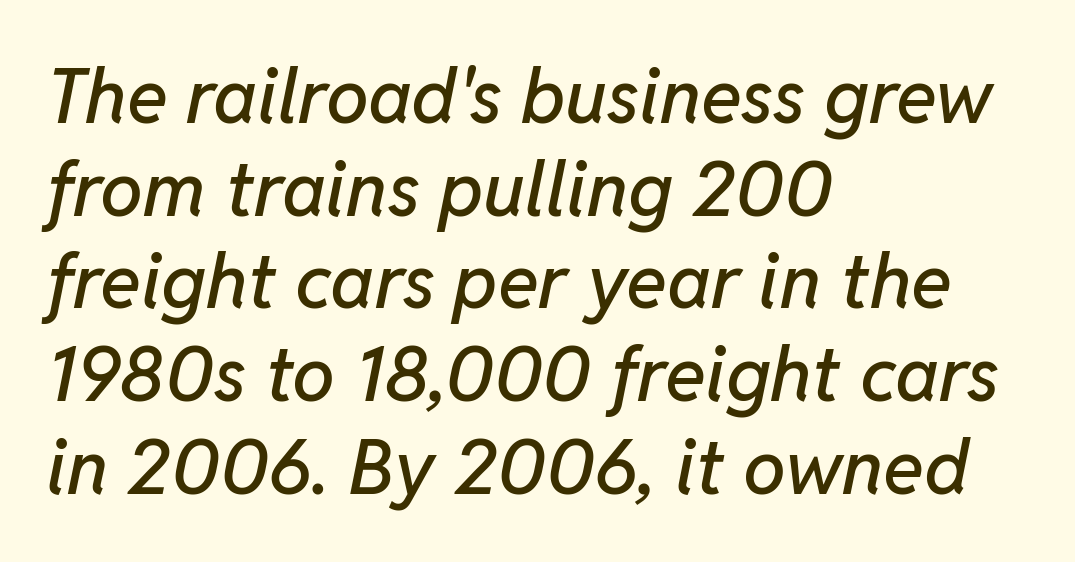
Check under the words: just untouched page. These lines are set flush left with a ragged right edge. Looks like regular typesetting: each glyph gets only the width it needs. In terms of letterspacing, this is plain default setting.
